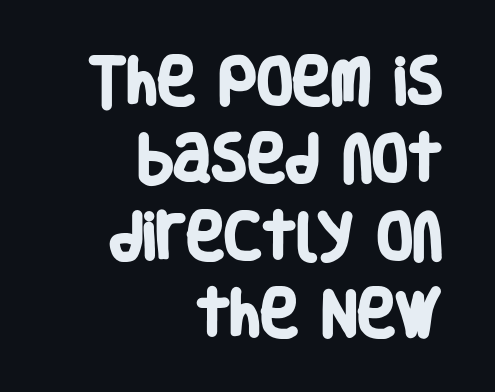
{"serif": "no", "bold": "yes", "weight": "heavy", "width": "condensed", "stroke_contrast": "low", "x_height": "large", "monospaced": "no", "underline": "no", "align": "right", "line_spacing": "normal", "line_spacing_ratio": 1.49, "letter_spacing": "normal", "letter_spacing_em": 0.0, "glyph_px": 52}
